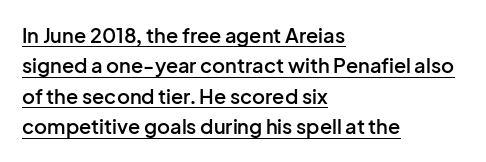
Q: Is the text bold? A: Semi-bold.
Q: Is the text italic (slanted)? A: No, it is upright.
Q: Is the text underlined? A: Yes.
Q: How is the paragraph aligned? A: Left-aligned.
Q: Is the spacing between letters normal or unusually wide? A: Normal.
Q: Is the spacing between lines tight, normal or loose? A: Normal.
